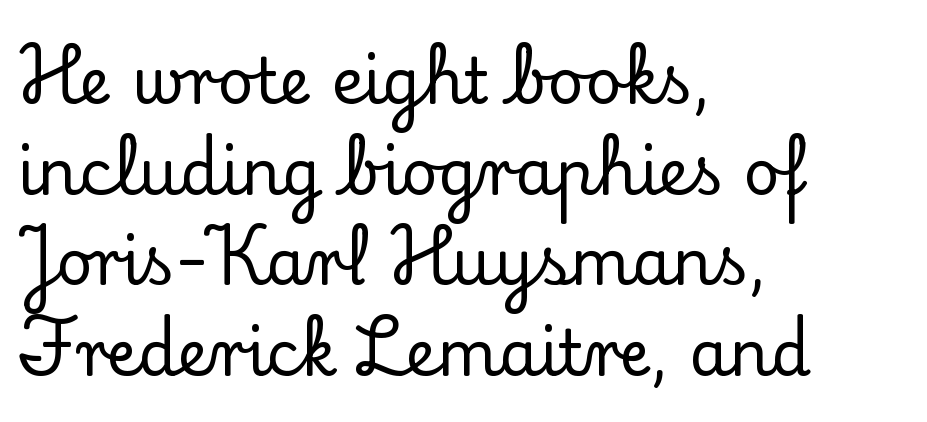
The image shows 63 px serif type, upright; set left-aligned, normal line spacing (1.44x), normal letter spacing, not underlined; low stroke contrast and a small x-height.
